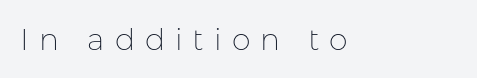
Underlining? Definitely not there. Ordinary non-slanted type is in use. Think of a printed novel: that variable character pitch is what you see here. Look at the bottom of the vertical strokes: they stop flat, with no serifs.
